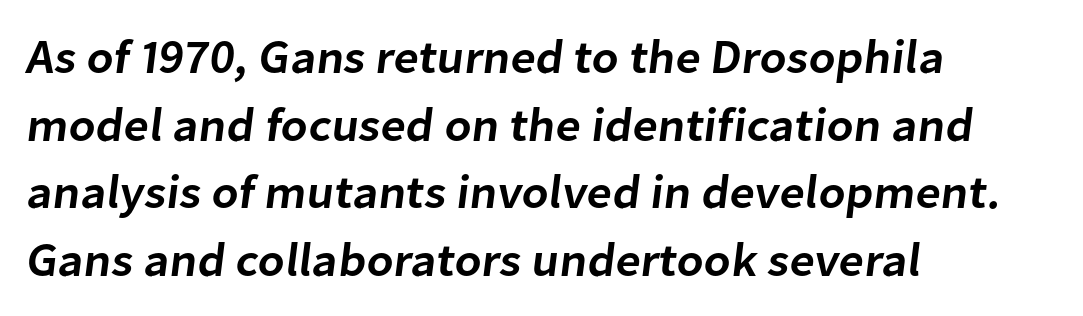
{"serif": "no", "bold": "semi", "weight": "semibold", "width": "normal", "stroke_contrast": "low", "x_height": "medium", "monospaced": "no", "underline": "no", "align": "left", "line_spacing": "normal", "line_spacing_ratio": 1.41, "letter_spacing": "normal", "letter_spacing_em": 0.0, "glyph_px": 48}
